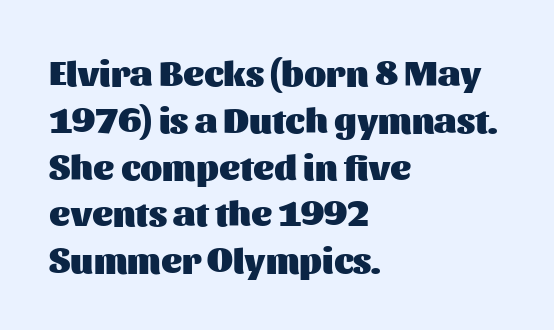
Looks like regular typesetting: each glyph gets only the width it needs. Default kerning and tracking; the words read as compact shapes. Letterform terminals end flat and unadorned throughout the passage. In CSS terms this would be text-align: left.
